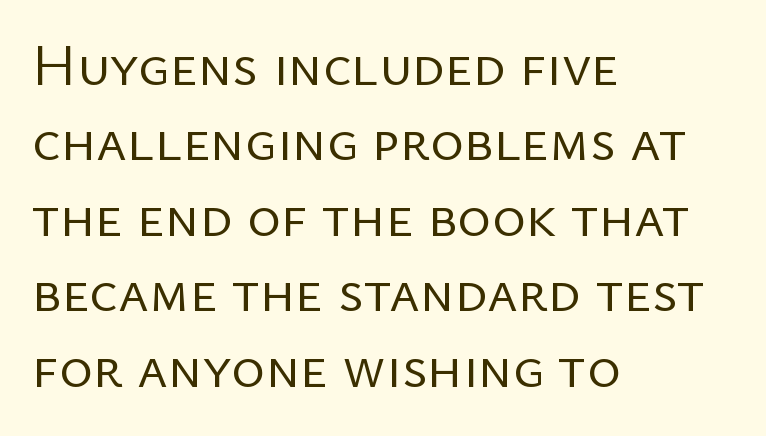
{"serif": "no", "italic": "no", "bold": "no", "weight": "regular", "width": "normal", "stroke_contrast": "low", "x_height": "medium", "monospaced": "no", "underline": "no", "align": "left", "line_spacing": "normal", "line_spacing_ratio": 1.3, "letter_spacing": "normal", "letter_spacing_em": 0.0, "glyph_px": 58}
